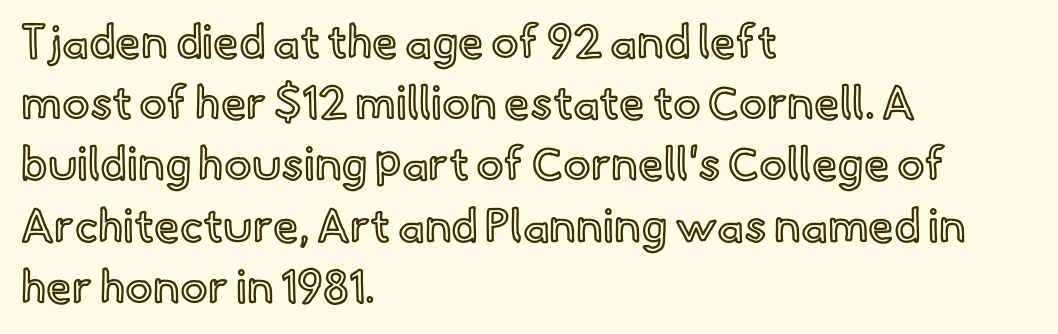
The image shows 46 px text type, upright; set left-aligned, normal line spacing (1.33x), normal letter spacing, not underlined; a small x-height.
